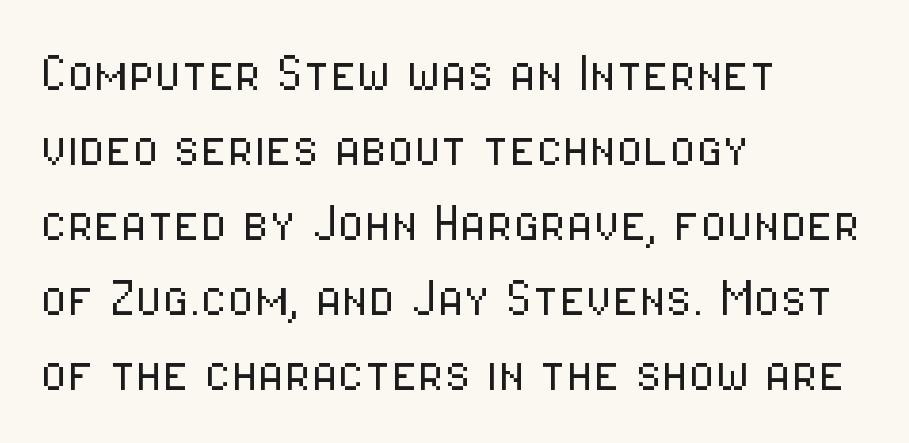
{"serif": "no", "italic": "no", "bold": "no", "weight": "light", "width": "condensed", "stroke_contrast": "low", "x_height": "medium", "monospaced": "no", "underline": "no", "align": "left", "line_spacing_ratio": 1.23, "letter_spacing": "normal", "letter_spacing_em": 0.0, "glyph_px": 61}
